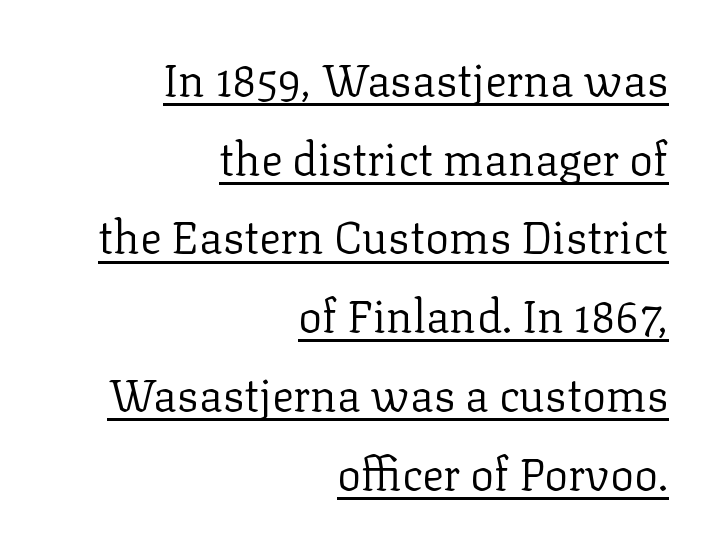
Q: Is the text bold? A: No.
Q: Is the text italic (slanted)? A: No, it is upright.
Q: Is the typeface a serif or a sans-serif typeface? A: Serif.
Q: Is the text underlined? A: Yes.
Q: How is the paragraph aligned? A: Right-aligned.
Q: Is the spacing between letters normal or unusually wide? A: Normal.
Q: Width (condensed, normal, or wide)? A: Normal.
Q: Stroke contrast? A: Low.
Q: x-height? A: Medium.
Q: Monospaced? A: No.
